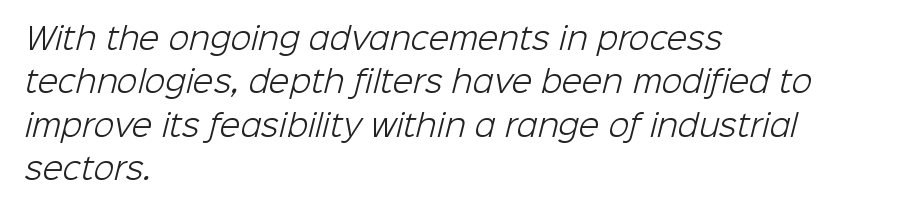
{"serif": "no", "bold": "no", "weight": "light", "width": "normal", "stroke_contrast": "low", "x_height": "medium", "monospaced": "no", "underline": "no", "align": "left", "line_spacing": "normal", "line_spacing_ratio": 1.45, "letter_spacing": "normal", "letter_spacing_em": 0.0, "glyph_px": 30}
